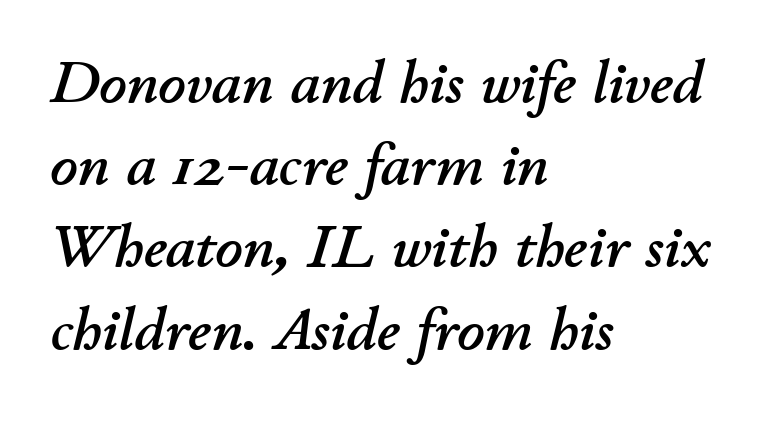
The image shows 60 px text type, italic (leaning right); set left-aligned, normal line spacing (1.37x), normal letter spacing, not underlined; low stroke contrast and a small x-height.
